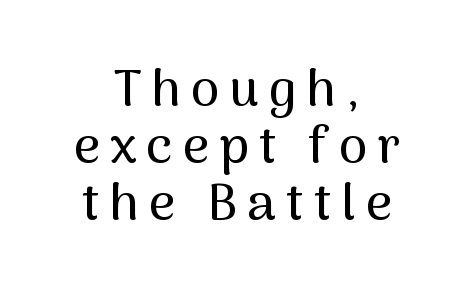
Vertically, the passage feels compressed, each row crowding the next. The letters advance in unequal steps, a hallmark of proportional type. Ordinary non-slanted type is in use. Layout note: lines centered. Bare-footed words on every line. A typesetter would label this face a sans.
